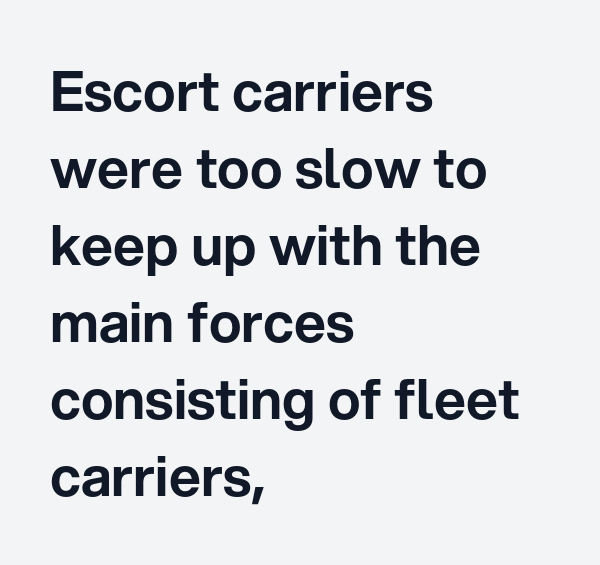
{"serif": "no", "italic": "no", "width": "normal", "stroke_contrast": "low", "x_height": "medium", "monospaced": "no", "underline": "no", "align": "left", "line_spacing": "normal", "line_spacing_ratio": 1.4, "letter_spacing": "normal", "letter_spacing_em": 0.0, "glyph_px": 55}
